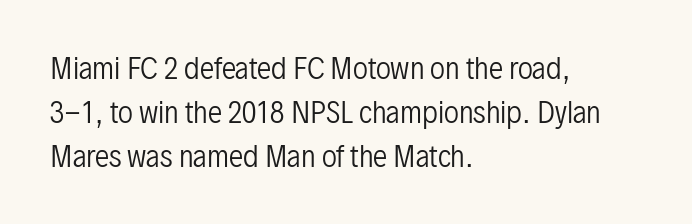
Q: Is the text bold? A: No.
Q: Is the text italic (slanted)? A: No, it is upright.
Q: Is the typeface a serif or a sans-serif typeface? A: Sans-serif.
Q: Is the text underlined? A: No.
Q: How is the paragraph aligned? A: Left-aligned.
Q: Is the spacing between letters normal or unusually wide? A: Normal.
Q: Is the spacing between lines tight, normal or loose? A: Normal.
Q: Width (condensed, normal, or wide)? A: Condensed.
Q: Stroke contrast? A: Low.
Q: x-height? A: Medium.
Q: Monospaced? A: No.
